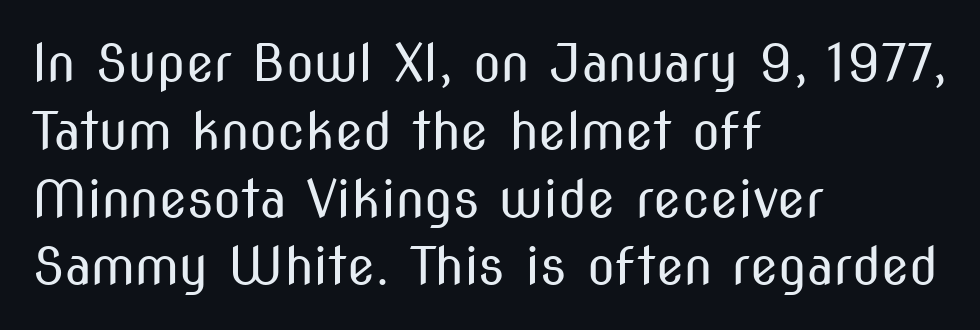
The image shows 51 px regular-weight, condensed sans-serif type, upright; set left-aligned, normal line spacing (1.33x), normal letter spacing, not underlined; medium stroke contrast and a medium x-height.
